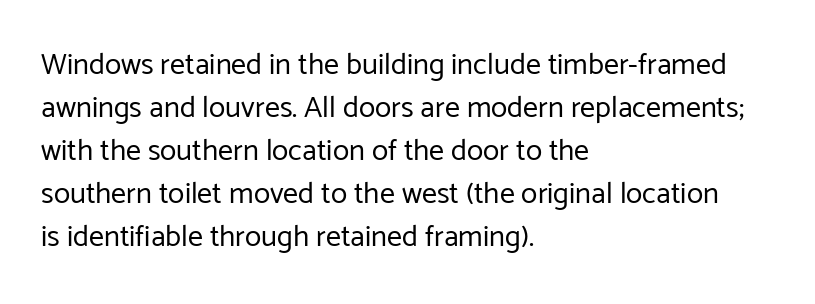
{"serif": "no", "italic": "no", "bold": "no", "weight": "regular", "width": "normal", "stroke_contrast": "low", "x_height": "medium", "monospaced": "no", "underline": "no", "align": "left", "line_spacing": "normal", "line_spacing_ratio": 1.43, "letter_spacing": "normal", "letter_spacing_em": 0.0, "glyph_px": 30}
